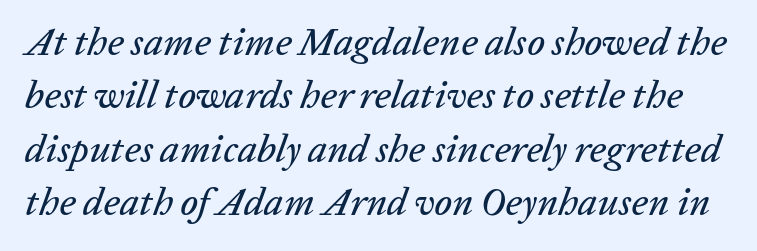
Q: Is the text italic (slanted)? A: Yes, it leans right by about 20 degrees.
Q: Is the text underlined? A: No.
Q: Is the spacing between letters normal or unusually wide? A: Normal.
Q: Is the spacing between lines tight, normal or loose? A: Normal.
Q: Width (condensed, normal, or wide)? A: Normal.
Q: Stroke contrast? A: Low.
Q: x-height? A: Medium.
Q: Monospaced? A: No.
